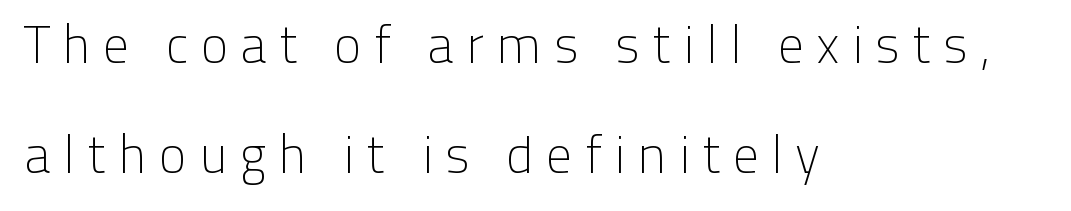
{"serif": "no", "italic": "no", "bold": "no", "weight": "light", "width": "normal", "stroke_contrast": "low", "x_height": "medium", "monospaced": "no", "underline": "no", "align": "left", "line_spacing": "loose", "line_spacing_ratio": 2.12, "letter_spacing": "wide", "letter_spacing_em": 0.23, "glyph_px": 52}
